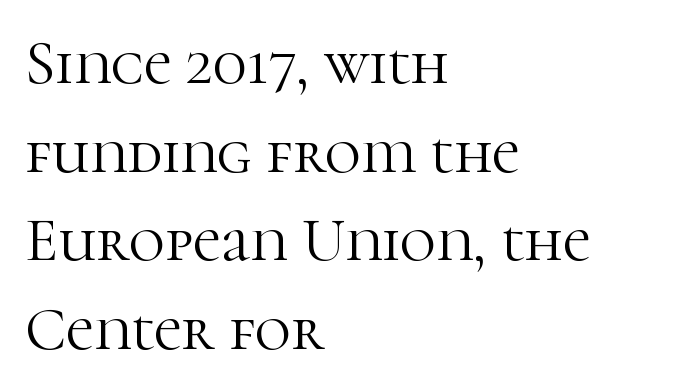
{"serif": "yes", "italic": "no", "bold": "no", "weight": "light", "width": "normal", "stroke_contrast": "high", "x_height": "medium", "monospaced": "no", "underline": "no", "align": "left", "line_spacing": "normal", "line_spacing_ratio": 1.43, "letter_spacing": "normal", "letter_spacing_em": 0.0, "glyph_px": 62}
